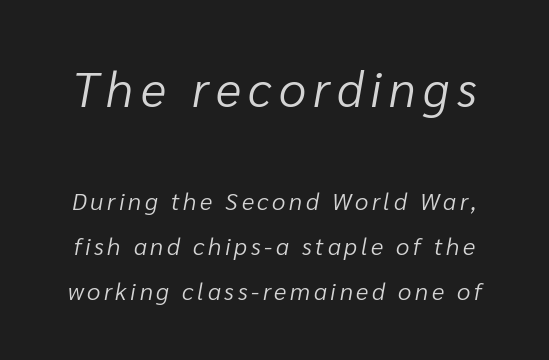
The image shows 49 px light type, italic (leaning right); set line spacing 1.86x, not underlined; the first (top) block is 2.04x larger; low stroke contrast and a medium x-height.
